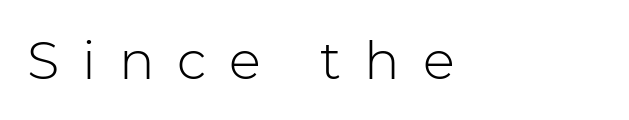
Notice how the passage keeps a crisp vertical edge on the left only. The baseline area is clear. Weight: regular or lighter. The gaps between neighbouring characters are conspicuously large. This sample has the flowing, uneven cadence of proportional lettering.
